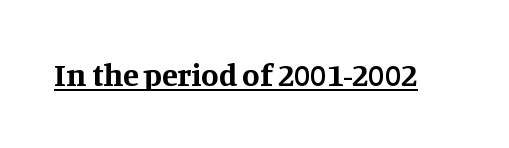
{"serif": "yes", "italic": "no", "bold": "yes", "weight": "bold", "width": "normal", "stroke_contrast": "medium", "x_height": "large", "monospaced": "no", "underline": "yes", "letter_spacing": "normal", "letter_spacing_em": 0.0, "glyph_px": 32}
